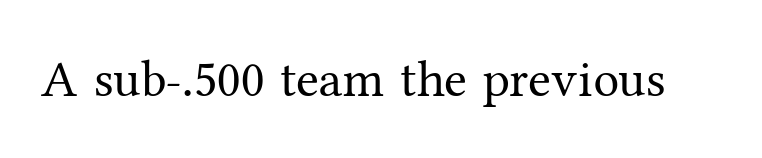
Short note: letters normally spaced. Designer's note — italics off, roman on. Bare-footed words on every line. Nothing heavy about these letters — not bold at all.
